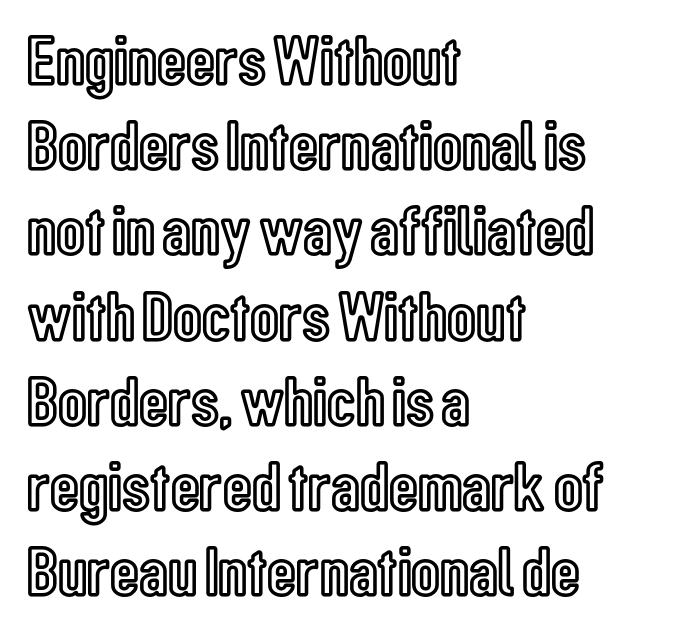
Q: Is the text italic (slanted)? A: No, it is upright.
Q: Is the text underlined? A: No.
Q: How is the paragraph aligned? A: Left-aligned.
Q: Is the spacing between letters normal or unusually wide? A: Normal.
Q: Width (condensed, normal, or wide)? A: Condensed.
Q: x-height? A: Medium.
Q: Monospaced? A: No.
